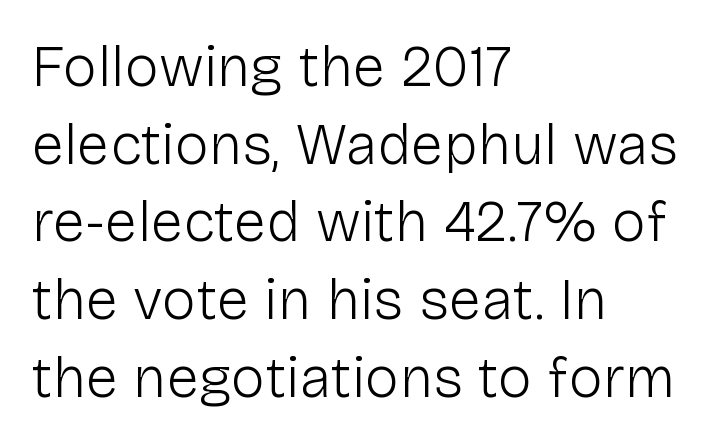
{"serif": "no", "italic": "no", "bold": "no", "weight": "light", "width": "normal", "stroke_contrast": "low", "x_height": "medium", "monospaced": "no", "underline": "no", "align": "left", "line_spacing": "normal", "line_spacing_ratio": 1.34, "letter_spacing": "normal", "letter_spacing_em": 0.0, "glyph_px": 58}
